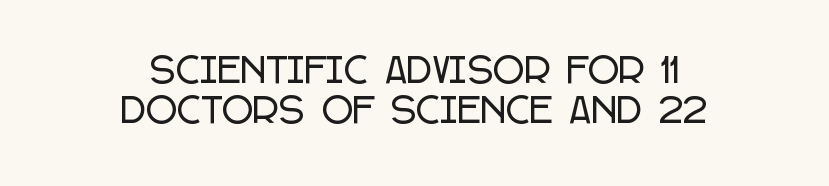
I'd call this a sans setting — the letters go barefoot. Style check: upright. The rendering uses natural spacing where letterforms have individual widths. Line starts and ends both wander, symmetrically.
